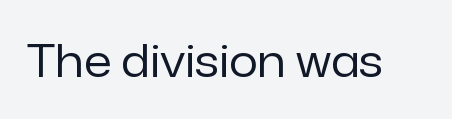
Q: Is the text bold? A: No.
Q: Is the text italic (slanted)? A: No, it is upright.
Q: Is the typeface a serif or a sans-serif typeface? A: Sans-serif.
Q: Is the text underlined? A: No.
Q: Is the spacing between letters normal or unusually wide? A: Normal.
Q: Width (condensed, normal, or wide)? A: Normal.
Q: Stroke contrast? A: Low.
Q: x-height? A: Medium.
Q: Monospaced? A: No.
